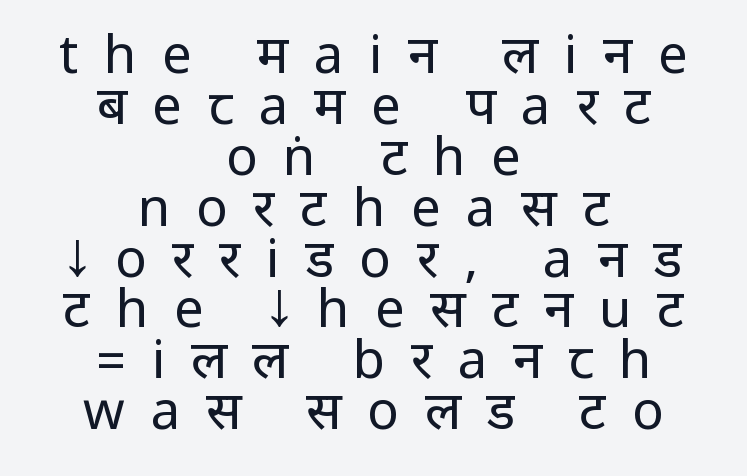
Heaviness? Minimal to ordinary, like unemphasized prose. Tall strokes in this sample are plumb rather than angled. The words here are not underlined. A sans-serif font was chosen for this passage.
